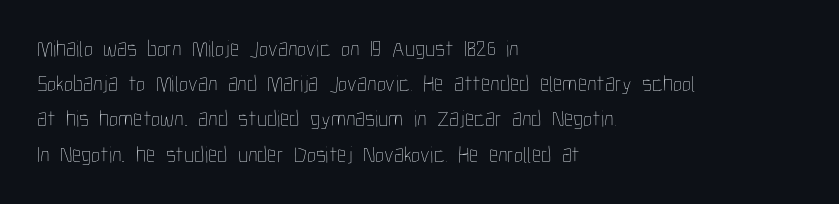
The image shows 23 px text type, upright; set left-aligned, normal line spacing (1.53x), normal letter spacing, not underlined.
